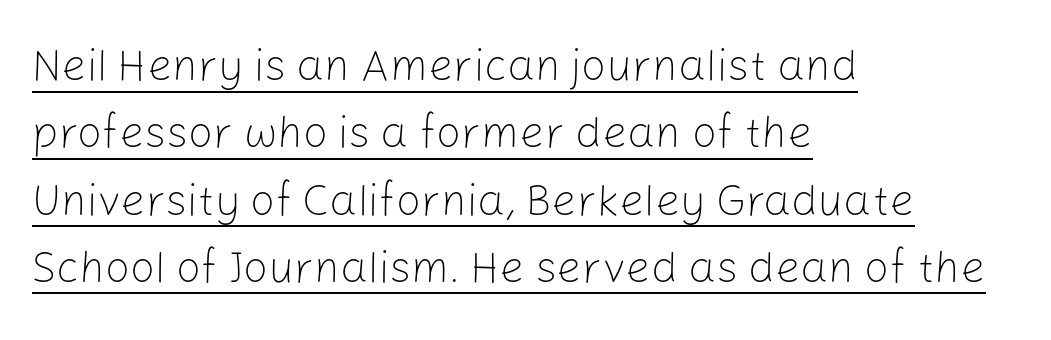
Q: Is the text bold? A: No.
Q: Is the text italic (slanted)? A: No, it is upright.
Q: Is the typeface a serif or a sans-serif typeface? A: Sans-serif.
Q: Is the text underlined? A: Yes.
Q: How is the paragraph aligned? A: Left-aligned.
Q: Is the spacing between letters normal or unusually wide? A: Normal.
Q: Is the spacing between lines tight, normal or loose? A: Normal.
Q: Width (condensed, normal, or wide)? A: Normal.
Q: Stroke contrast? A: Low.
Q: x-height? A: Medium.
Q: Monospaced? A: No.
